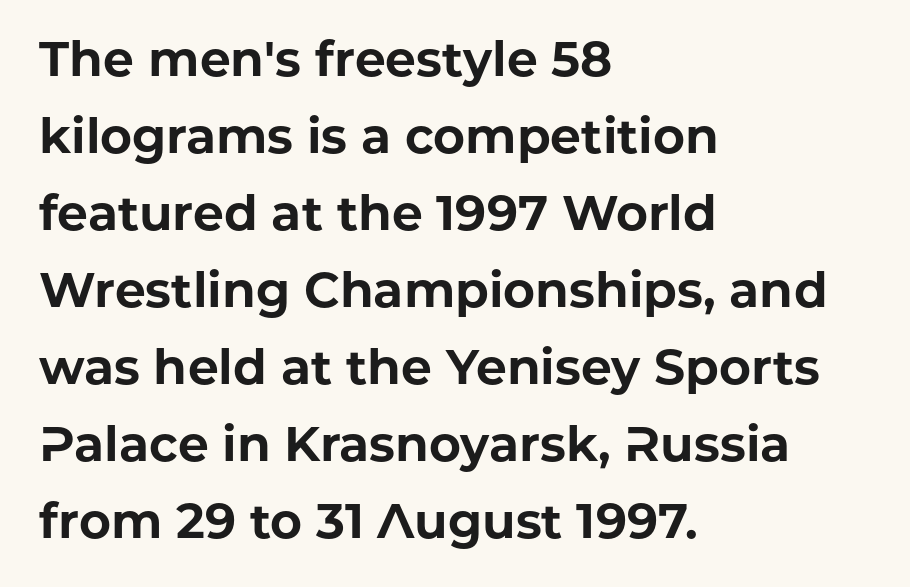
The image shows 49 px bold sans-serif type, upright; set left-aligned, normal line spacing (1.57x), normal letter spacing, not underlined; low stroke contrast and a medium x-height.
